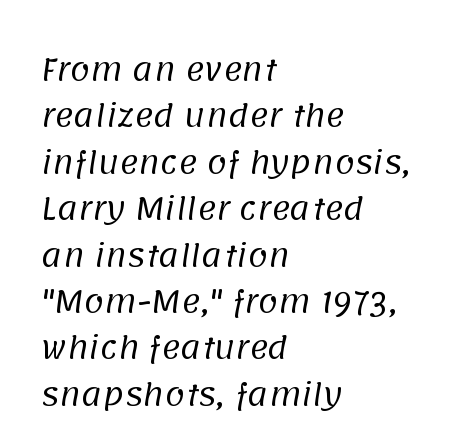
Q: Is the text bold? A: No.
Q: Is the typeface a serif or a sans-serif typeface? A: Sans-serif.
Q: Is the text underlined? A: No.
Q: How is the paragraph aligned? A: Left-aligned.
Q: Is the spacing between letters normal or unusually wide? A: Normal.
Q: Is the spacing between lines tight, normal or loose? A: Normal.
Q: Width (condensed, normal, or wide)? A: Normal.
Q: Stroke contrast? A: Low.
Q: x-height? A: Large.
Q: Monospaced? A: No.
